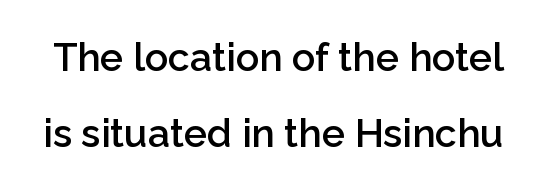
Q: Is the text bold? A: Semi-bold.
Q: Is the text italic (slanted)? A: No, it is upright.
Q: Is the typeface a serif or a sans-serif typeface? A: Sans-serif.
Q: Is the text underlined? A: No.
Q: Is the spacing between letters normal or unusually wide? A: Normal.
Q: Is the spacing between lines tight, normal or loose? A: Loose.
Q: Width (condensed, normal, or wide)? A: Normal.
Q: Stroke contrast? A: Low.
Q: x-height? A: Medium.
Q: Monospaced? A: No.
